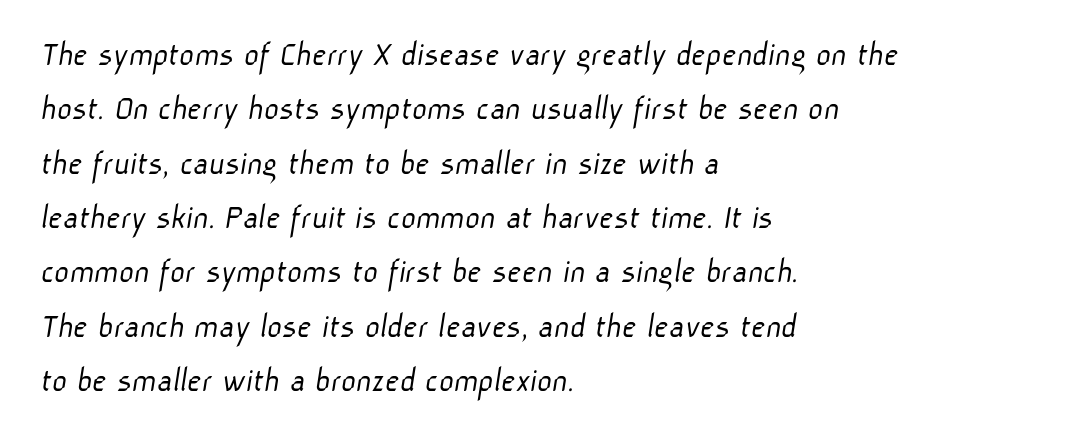
Notice how the passage keeps a crisp vertical edge on the left only. No word sits above an underline. Note the varied advance widths — an 'i' is clearly narrower than an 'm'. Here the glyphs are tracked normally, forming tight word shapes.
